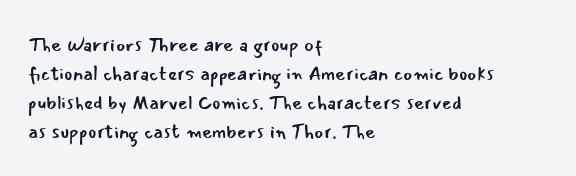
The image shows 20 px text type, upright; set left-aligned, normal line spacing (1.45x), normal letter spacing, not underlined.
